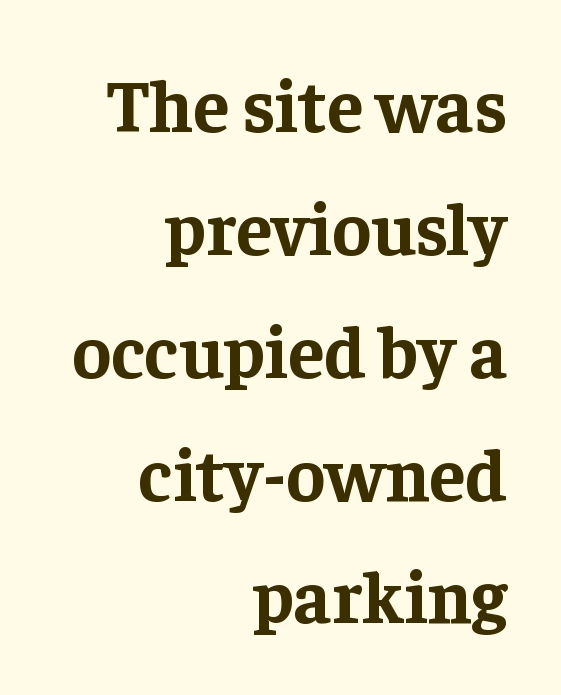
The image shows 74 px bold serif type, upright; set right-aligned, normal line spacing (1.66x), normal letter spacing, not underlined; low stroke contrast and a medium x-height.
